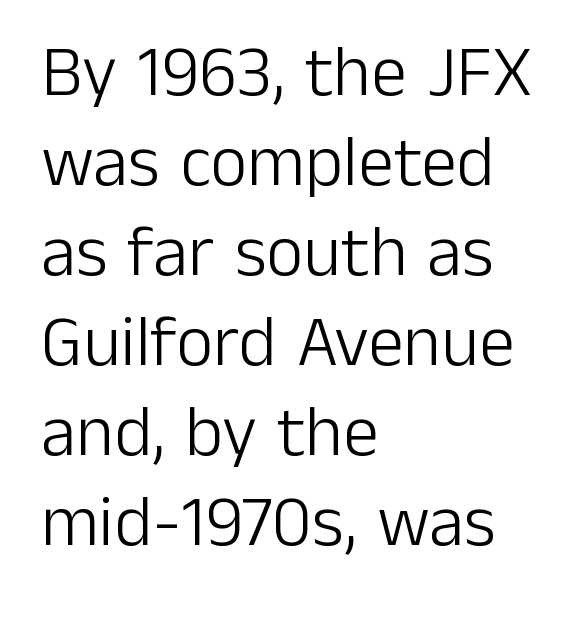
Q: Is the text bold? A: No.
Q: Is the text italic (slanted)? A: No, it is upright.
Q: Is the typeface a serif or a sans-serif typeface? A: Sans-serif.
Q: Is the text underlined? A: No.
Q: How is the paragraph aligned? A: Left-aligned.
Q: Is the spacing between letters normal or unusually wide? A: Normal.
Q: Is the spacing between lines tight, normal or loose? A: Normal.
Q: Width (condensed, normal, or wide)? A: Normal.
Q: Stroke contrast? A: Low.
Q: x-height? A: Medium.
Q: Monospaced? A: No.
